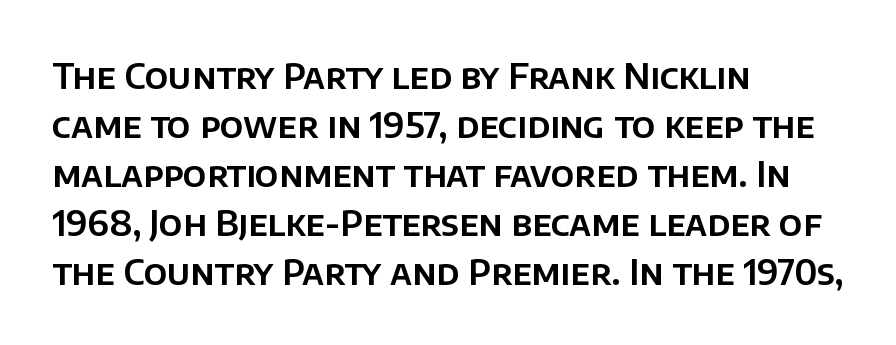
Q: Is the text italic (slanted)? A: No, it is upright.
Q: Is the typeface a serif or a sans-serif typeface? A: Sans-serif.
Q: Is the text underlined? A: No.
Q: How is the paragraph aligned? A: Left-aligned.
Q: Is the spacing between letters normal or unusually wide? A: Normal.
Q: Is the spacing between lines tight, normal or loose? A: Normal.
Q: Width (condensed, normal, or wide)? A: Normal.
Q: Stroke contrast? A: Low.
Q: x-height? A: Large.
Q: Monospaced? A: No.
